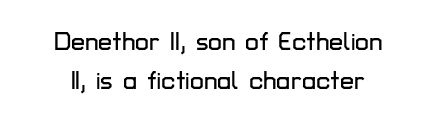
Q: Is the text italic (slanted)? A: No, it is upright.
Q: Is the text underlined? A: No.
Q: Is the spacing between letters normal or unusually wide? A: Normal.
Q: Is the spacing between lines tight, normal or loose? A: Normal.
